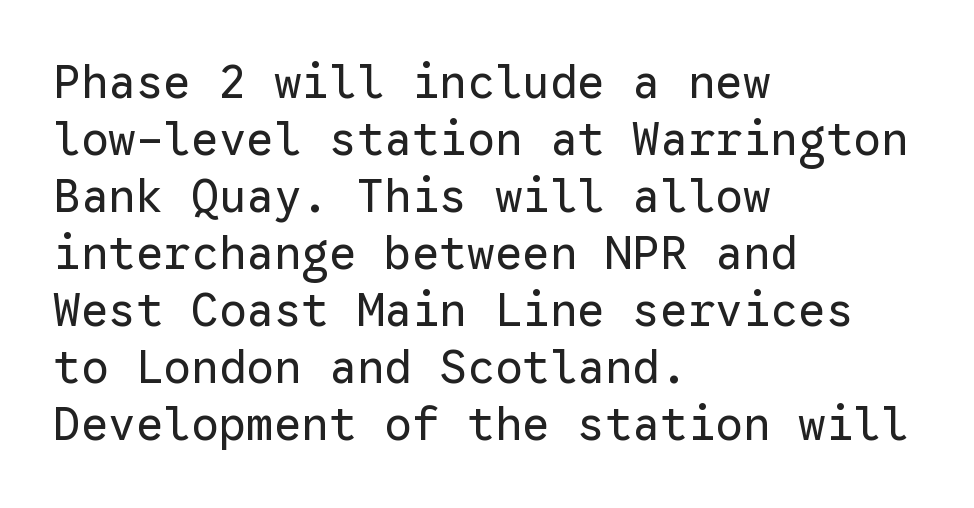
Q: Is the text bold? A: No.
Q: Is the text italic (slanted)? A: No, it is upright.
Q: Is the typeface a serif or a sans-serif typeface? A: Sans-serif.
Q: Is the text underlined? A: No.
Q: How is the paragraph aligned? A: Left-aligned.
Q: Is the spacing between letters normal or unusually wide? A: Normal.
Q: Width (condensed, normal, or wide)? A: Normal.
Q: Stroke contrast? A: Low.
Q: x-height? A: Medium.
Q: Monospaced? A: Yes.
